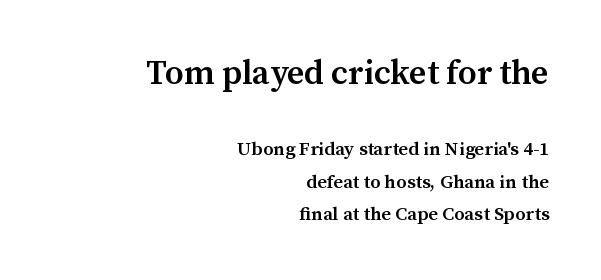
Q: Is the text bold? A: Semi-bold.
Q: Is the text italic (slanted)? A: No, it is upright.
Q: Is the typeface a serif or a sans-serif typeface? A: Serif.
Q: Is the text underlined? A: No.
Q: How is the paragraph aligned? A: Right-aligned.
Q: Is the spacing between letters normal or unusually wide? A: Normal.
Q: Which block of text is set in a larger size, the first (top) or the second (bottom)? A: The first (top) one.
Q: Width (condensed, normal, or wide)? A: Normal.
Q: Stroke contrast? A: Medium.
Q: x-height? A: Medium.
Q: Monospaced? A: No.
